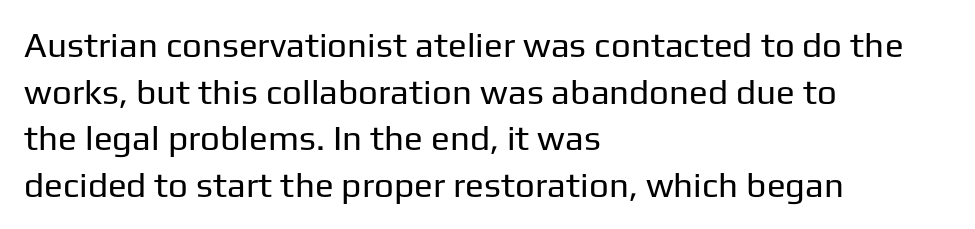
The passage is arranged the way most books set body copy — flush left. No word sits above an underline. Designer's note — italics off, roman on. These lines are rendered in a variable-pitch font.
